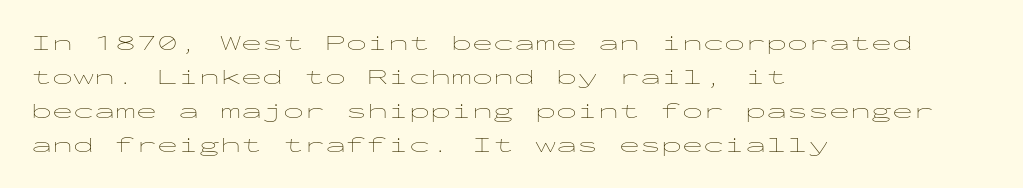
Q: Is the text bold? A: No.
Q: Is the text italic (slanted)? A: No, it is upright.
Q: Is the text underlined? A: No.
Q: How is the paragraph aligned? A: Left-aligned.
Q: Is the spacing between letters normal or unusually wide? A: Normal.
Q: Is the spacing between lines tight, normal or loose? A: Normal.
